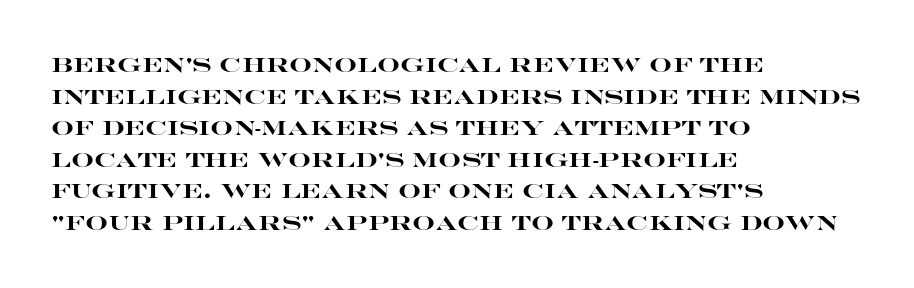
If you drew a line through each stem, it would be perfectly vertical. Nobody drew a line under any word here. A full-strength bold gives these letters their thick strokes. Honestly, the letter spacing is just normal — you wouldn't notice it. Left-aligned paragraph, ragged on the right.
